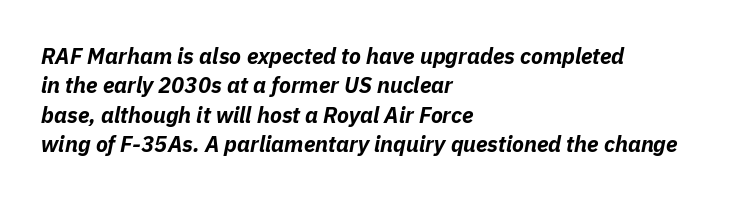
{"italic": "yes", "lean": "right", "slant_degrees": 11, "bold": "yes", "underline": "no", "align": "left", "line_spacing": "normal", "line_spacing_ratio": 1.34, "letter_spacing": "normal", "letter_spacing_em": 0.0, "glyph_px": 22}
